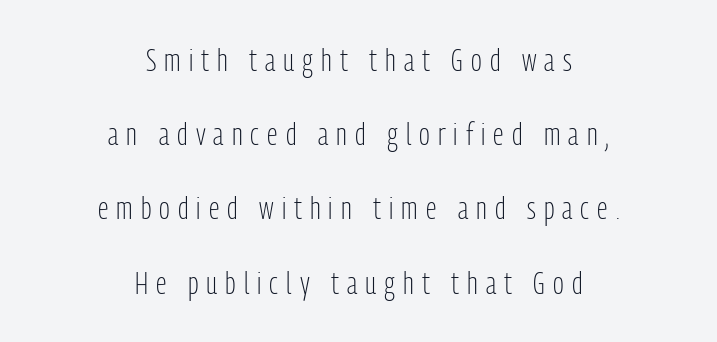
{"serif": "no", "italic": "no", "bold": "no", "weight": "light", "width": "condensed", "stroke_contrast": "low", "x_height": "medium", "monospaced": "no", "underline": "no", "align": "center", "line_spacing": "loose", "line_spacing_ratio": 2.32, "letter_spacing": "wide", "letter_spacing_em": 0.25, "glyph_px": 32}
